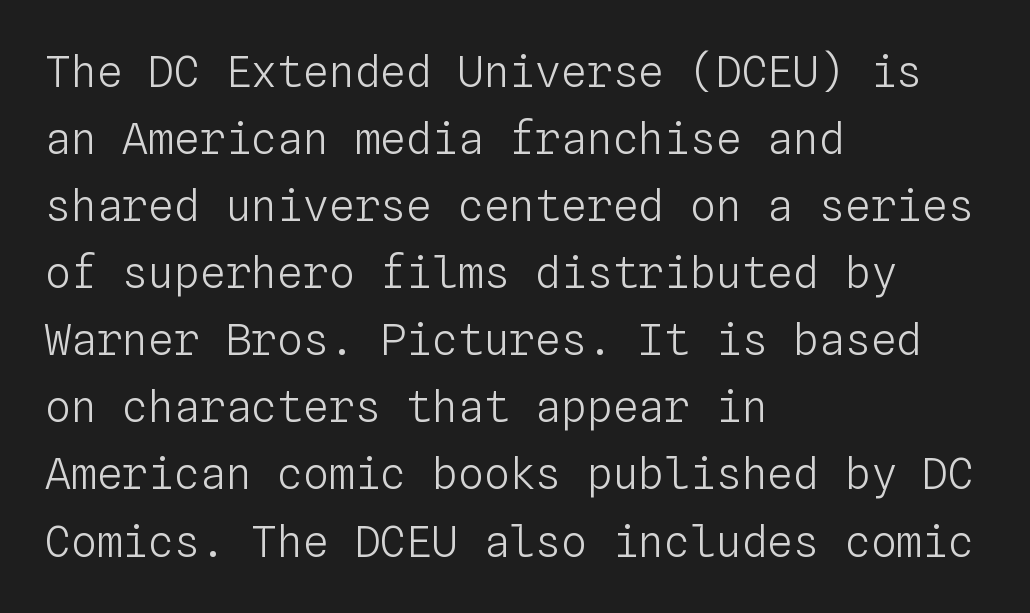
Q: Is the text bold? A: No.
Q: Is the text italic (slanted)? A: No, it is upright.
Q: Is the text underlined? A: No.
Q: How is the paragraph aligned? A: Left-aligned.
Q: Is the spacing between letters normal or unusually wide? A: Normal.
Q: Is the spacing between lines tight, normal or loose? A: Normal.
Q: Width (condensed, normal, or wide)? A: Normal.
Q: Stroke contrast? A: Low.
Q: x-height? A: Medium.
Q: Monospaced? A: Yes.
